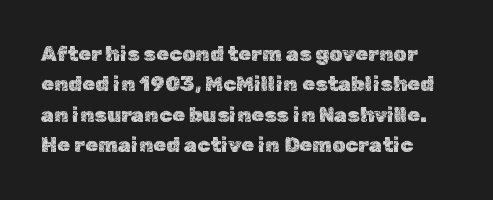
Q: Is the text italic (slanted)? A: No, it is upright.
Q: Is the text underlined? A: No.
Q: Is the spacing between letters normal or unusually wide? A: Normal.
Q: Is the spacing between lines tight, normal or loose? A: Normal.
